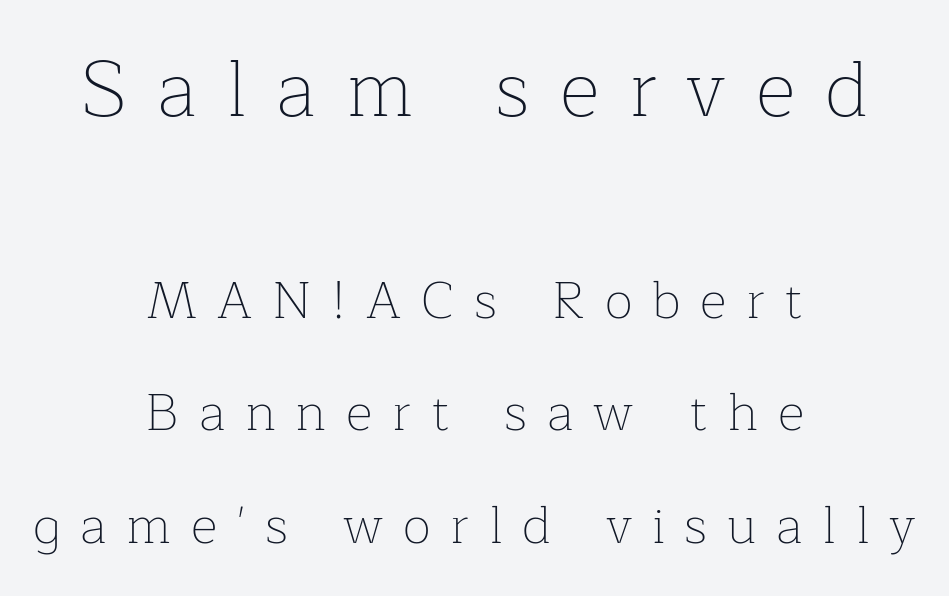
Q: Is the text bold? A: No.
Q: Is the text italic (slanted)? A: No, it is upright.
Q: Is the typeface a serif or a sans-serif typeface? A: Serif.
Q: Is the text underlined? A: No.
Q: How is the paragraph aligned? A: Centered.
Q: Is the spacing between letters normal or unusually wide? A: Unusually wide.
Q: Is the spacing between lines tight, normal or loose? A: Loose.
Q: Which block of text is set in a larger size, the first (top) or the second (bottom)? A: The first (top) one.
Q: Width (condensed, normal, or wide)? A: Normal.
Q: Stroke contrast? A: Low.
Q: x-height? A: Medium.
Q: Monospaced? A: No.
